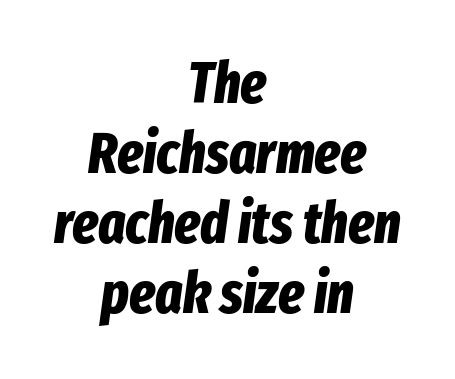
Is this a fixed-width face? No — the glyphs have proportional, varying widths. Letter spacing: default. The sample has been set heavy, in full bold. The string is rendered with underlining switched off. A typesetter would mark this as italic.
